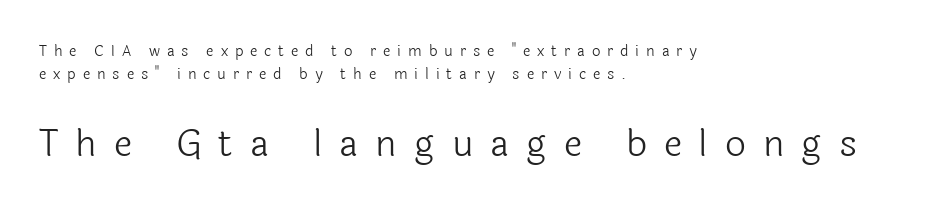
Q: Is the text bold? A: No.
Q: Is the text italic (slanted)? A: No, it is upright.
Q: Is the typeface a serif or a sans-serif typeface? A: Sans-serif.
Q: Is the text underlined? A: No.
Q: How is the paragraph aligned? A: Left-aligned.
Q: Is the spacing between letters normal or unusually wide? A: Unusually wide.
Q: Is the spacing between lines tight, normal or loose? A: Normal.
Q: Which block of text is set in a larger size, the first (top) or the second (bottom)? A: The second (bottom) one.
Q: Width (condensed, normal, or wide)? A: Normal.
Q: x-height? A: Medium.
Q: Monospaced? A: No.
